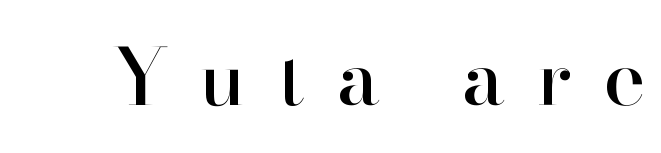
This sample has the flowing, uneven cadence of proportional lettering. A typesetter would label this face a serif. Bare-footed words on every line. Posture: upright roman. Characters follow at a spacing far wider than the type designer built in.
